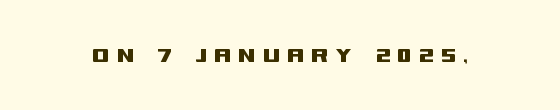
The image shows 25 px text type, upright; set unusually wide letter spacing (+0.27 em), not underlined.
